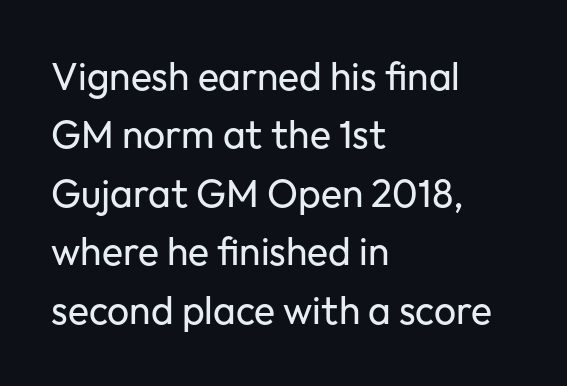
The image shows 39 px regular-weight sans-serif type, upright; set left-aligned, normal line spacing (1.5x), normal letter spacing, not underlined; low stroke contrast and a medium x-height.
